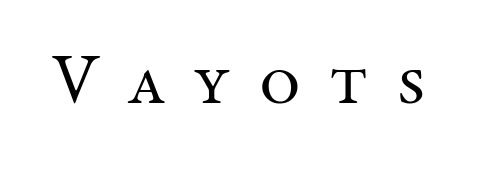
Q: Is the text bold? A: No.
Q: Is the text italic (slanted)? A: No, it is upright.
Q: Is the typeface a serif or a sans-serif typeface? A: Serif.
Q: Is the text underlined? A: No.
Q: Is the spacing between letters normal or unusually wide? A: Unusually wide.
Q: Width (condensed, normal, or wide)? A: Normal.
Q: Stroke contrast? A: Medium.
Q: x-height? A: Medium.
Q: Monospaced? A: No.
